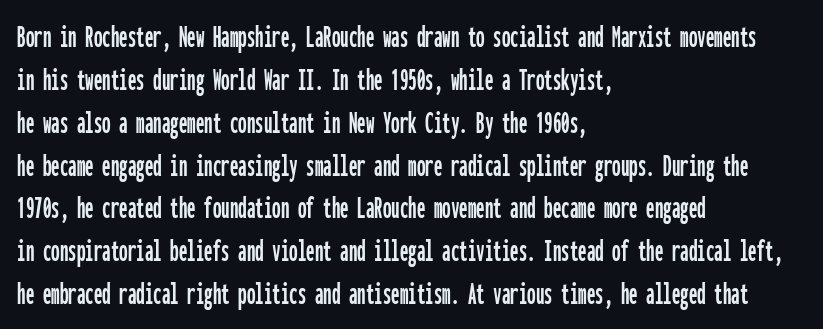
Q: Is the text italic (slanted)? A: No, it is upright.
Q: Is the typeface a serif or a sans-serif typeface? A: Sans-serif.
Q: Is the text underlined? A: No.
Q: How is the paragraph aligned? A: Left-aligned.
Q: Is the spacing between letters normal or unusually wide? A: Normal.
Q: Is the spacing between lines tight, normal or loose? A: Normal.
Q: Width (condensed, normal, or wide)? A: Condensed.
Q: Stroke contrast? A: Low.
Q: x-height? A: Medium.
Q: Monospaced? A: Yes.
